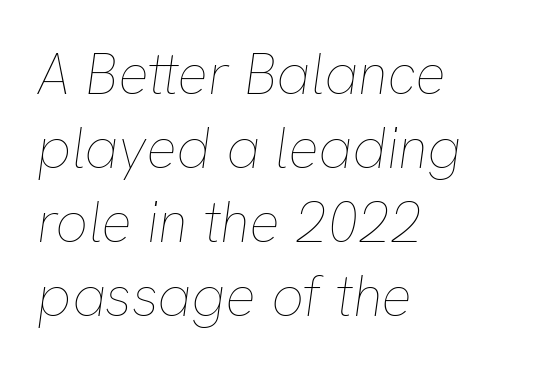
One glance says typical: line gaps are just what's usual. The face used here is rendered with its standard letterfit. These lines stack with their left ends in a neat column. These lines are rendered in a variable-pitch font. Underlining? Definitely not there.
